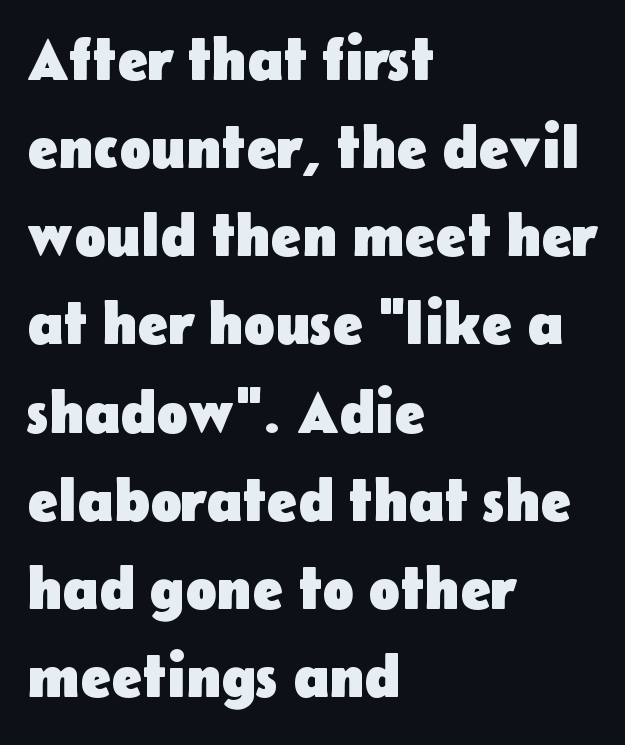
Each letter keeps its own natural width here, so spacing adapts to shape. The gaps between neighbouring characters are ordinary and unremarkable. The space beneath each line is pristine and unruled. A typesetter would label this face a sans. As a designer I'd log this as weight 700, bold. Every row of glyphs begins at an identical x-position on the left.
